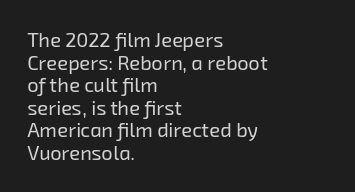
Q: Is the text bold? A: No.
Q: Is the text underlined? A: No.
Q: How is the paragraph aligned? A: Left-aligned.
Q: Is the spacing between letters normal or unusually wide? A: Normal.
Q: Is the spacing between lines tight, normal or loose? A: Tight.
